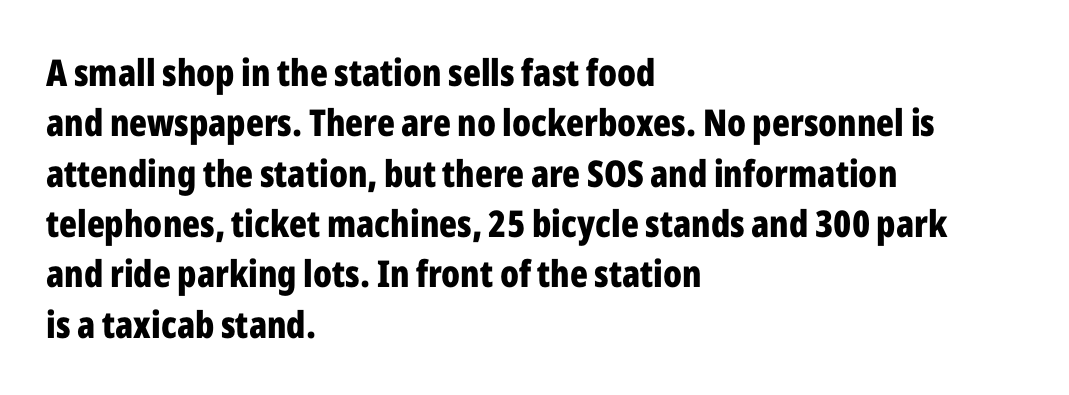
The image shows 37 px bold, condensed sans-serif type, upright; set left-aligned, normal line spacing (1.36x), normal letter spacing, not underlined; low stroke contrast and a medium x-height.
